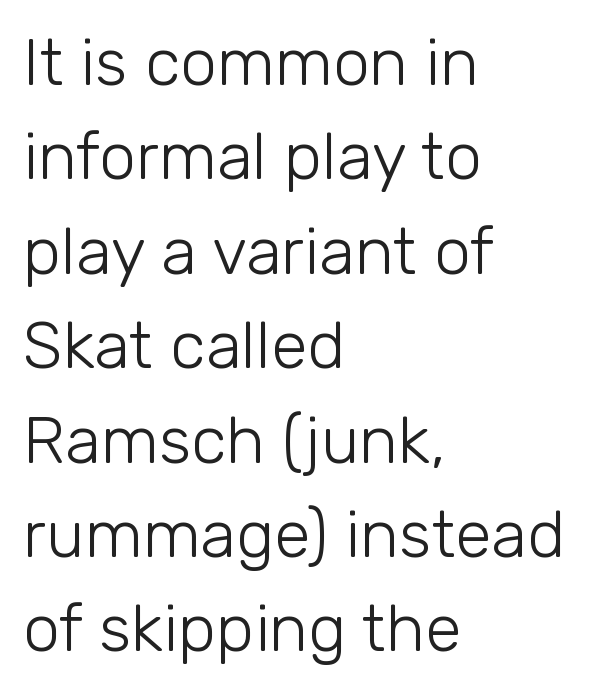
Posture: straight, roman, zero tilt. One glance says typical: line gaps are just what's usual. Classification — sans serif. Glance below the letters and you will spot only blank space.
